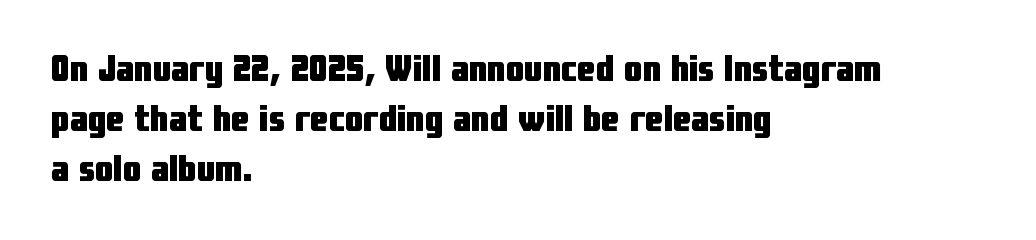
Q: Is the text bold? A: Yes.
Q: Is the text italic (slanted)? A: No, it is upright.
Q: Is the typeface a serif or a sans-serif typeface? A: Sans-serif.
Q: Is the text underlined? A: No.
Q: How is the paragraph aligned? A: Left-aligned.
Q: Is the spacing between letters normal or unusually wide? A: Normal.
Q: Is the spacing between lines tight, normal or loose? A: Normal.
Q: Width (condensed, normal, or wide)? A: Condensed.
Q: Stroke contrast? A: Low.
Q: x-height? A: Medium.
Q: Monospaced? A: No.
